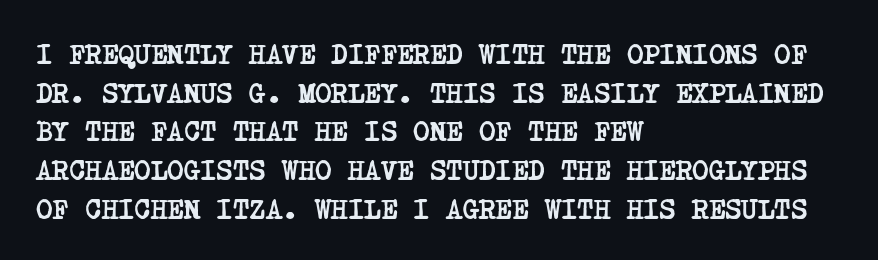
Q: Is the text bold? A: Yes.
Q: Is the typeface a serif or a sans-serif typeface? A: Serif.
Q: Is the text underlined? A: No.
Q: How is the paragraph aligned? A: Left-aligned.
Q: Is the spacing between letters normal or unusually wide? A: Normal.
Q: Is the spacing between lines tight, normal or loose? A: Normal.
Q: Width (condensed, normal, or wide)? A: Condensed.
Q: Stroke contrast? A: Low.
Q: x-height? A: Large.
